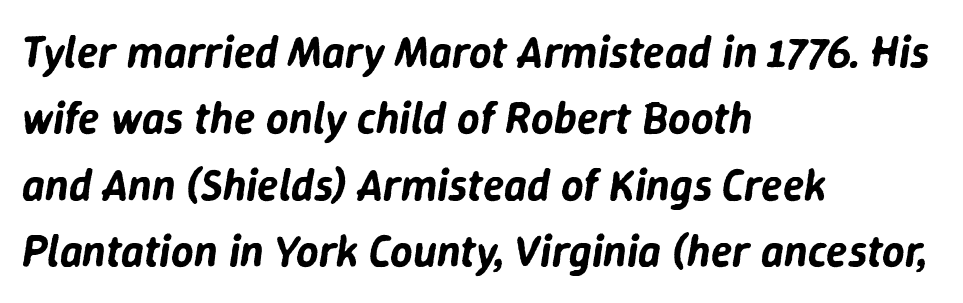
Varying glyph widths throughout — classic text-font behaviour. The space directly below the letters is spotless. The rendering keeps characters at their native spacing. Regular leading. These lines are set flush left with a ragged right edge. An italicized treatment has been applied to the whole sample.
